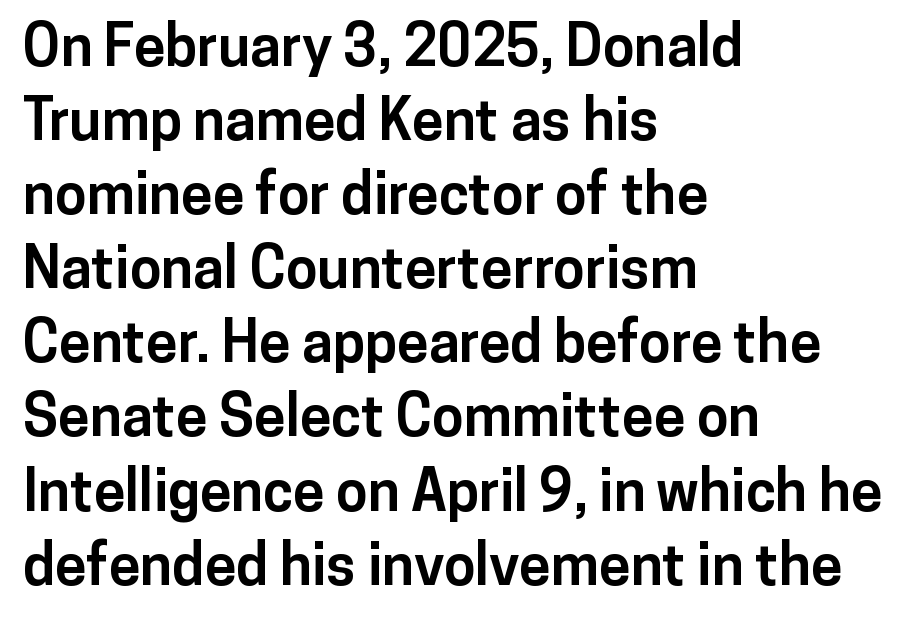
The image shows 57 px bold sans-serif type, upright; set left-aligned, normal line spacing (1.3x), normal letter spacing, not underlined; low stroke contrast and a medium x-height.
